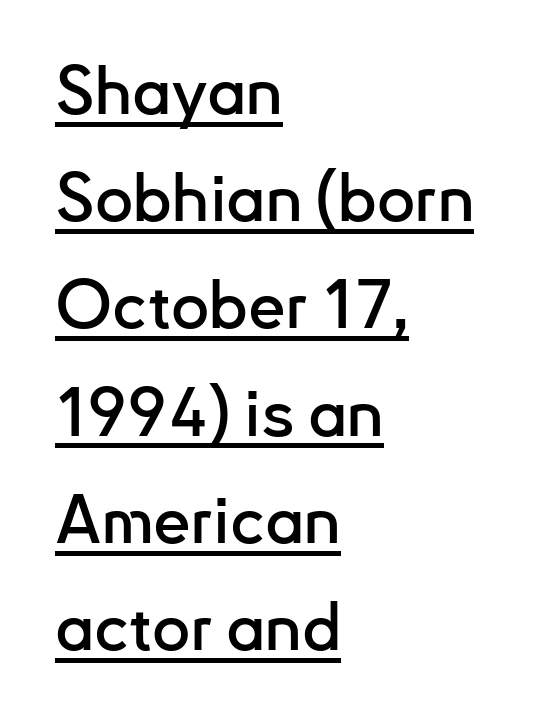
Q: Is the text italic (slanted)? A: No, it is upright.
Q: Is the typeface a serif or a sans-serif typeface? A: Sans-serif.
Q: Is the text underlined? A: Yes.
Q: How is the paragraph aligned? A: Left-aligned.
Q: Is the spacing between letters normal or unusually wide? A: Normal.
Q: Is the spacing between lines tight, normal or loose? A: Normal.
Q: Width (condensed, normal, or wide)? A: Normal.
Q: Stroke contrast? A: Low.
Q: x-height? A: Small.
Q: Monospaced? A: No.
